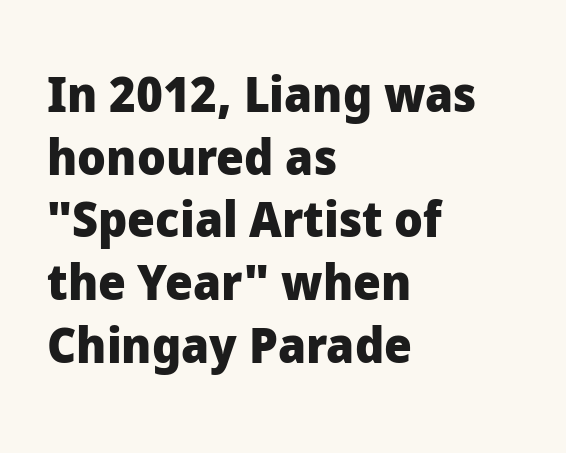
{"serif": "no", "italic": "no", "bold": "yes", "weight": "heavy", "width": "normal", "stroke_contrast": "low", "x_height": "medium", "monospaced": "no", "underline": "no", "align": "left", "line_spacing": "normal", "line_spacing_ratio": 1.28, "letter_spacing": "normal", "letter_spacing_em": 0.0, "glyph_px": 49}
